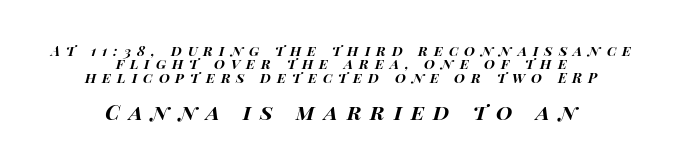
The image shows 21 px bold type, italic (leaning right); set centered, tight line spacing (0.95x), unusually wide letter spacing (+0.43 em), not underlined; the second (bottom) block is 1.5x larger.
